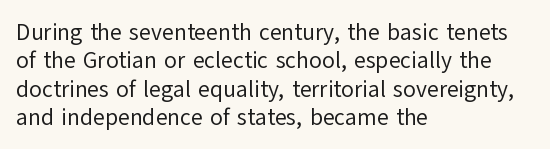
Q: Is the text bold? A: No.
Q: Is the text italic (slanted)? A: No, it is upright.
Q: Is the text underlined? A: No.
Q: How is the paragraph aligned? A: Left-aligned.
Q: Is the spacing between letters normal or unusually wide? A: Normal.
